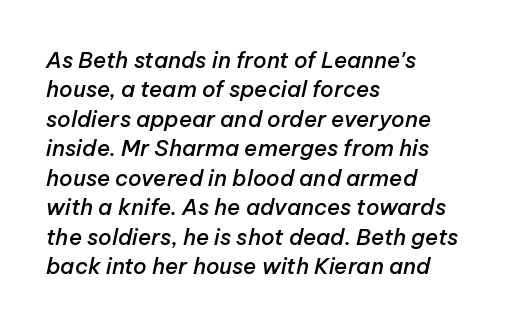
Layout note: lines flush left. Summary of weight: moderately heavy, a semibold. Letter spacing: default. This sample uses an oblique cut, with every glyph tilted off the vertical.
